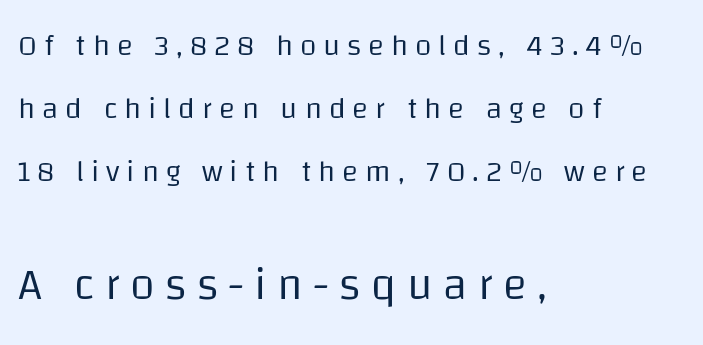
The image shows 45 px regular-weight sans-serif type, upright; set left-aligned, loose line spacing (2.1x), unusually wide letter spacing (+0.23 em), not underlined; the second (bottom) block is 1.5x larger; low stroke contrast and a large x-height.
